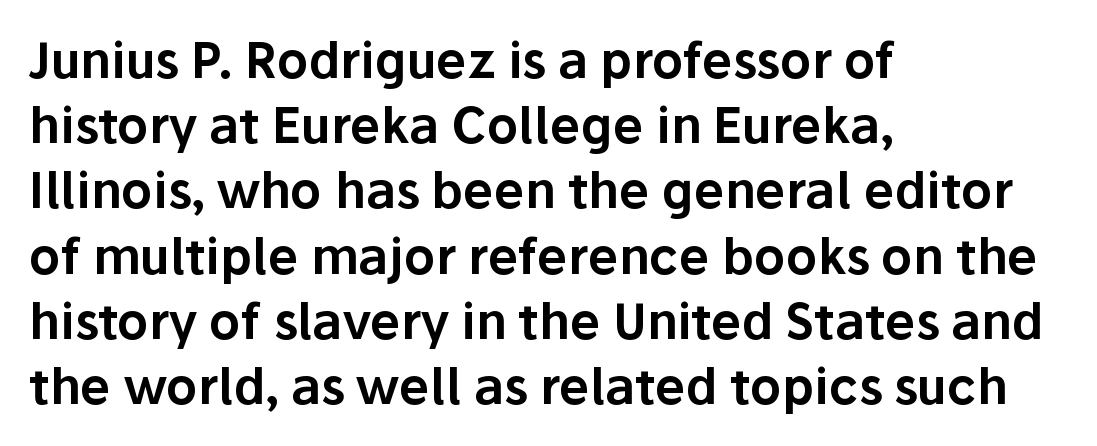
Q: Is the text italic (slanted)? A: No, it is upright.
Q: Is the typeface a serif or a sans-serif typeface? A: Sans-serif.
Q: Is the text underlined? A: No.
Q: How is the paragraph aligned? A: Left-aligned.
Q: Is the spacing between letters normal or unusually wide? A: Normal.
Q: Is the spacing between lines tight, normal or loose? A: Normal.
Q: Width (condensed, normal, or wide)? A: Normal.
Q: Stroke contrast? A: Low.
Q: x-height? A: Medium.
Q: Monospaced? A: No.
